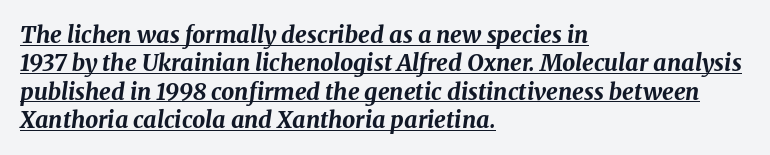
What decoration does the sample have? An underline. Heavy, bold letterforms. The lines are quadded left. A typesetter would mark this as italic. The face used here is rendered with its standard letterfit.
